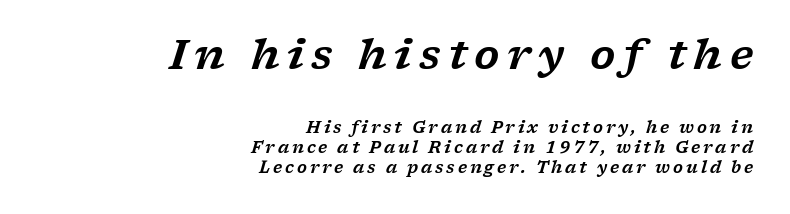
A typesetter would label this face a serif. Nobody drew a line under any word here. Visually, the top section dominates because its glyphs are scaled up. Italic? Definitely — the glyphs are oblique.
